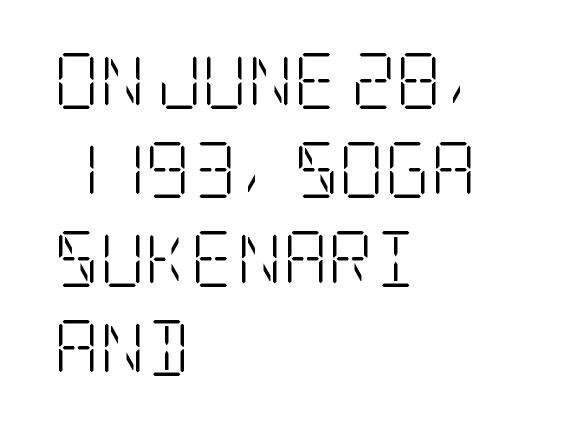
{"serif": "yes", "italic": "no", "bold": "no", "weight": "light", "width": "condensed", "stroke_contrast": "low", "x_height": "large", "underline": "no", "align": "left", "line_spacing": "normal", "line_spacing_ratio": 1.59, "letter_spacing": "normal", "letter_spacing_em": 0.0, "glyph_px": 56}
